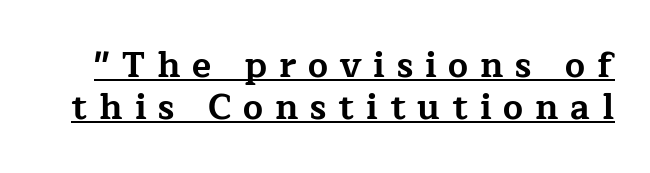
{"serif": "yes", "italic": "no", "bold": "yes", "weight": "bold", "width": "wide", "stroke_contrast": "low", "x_height": "medium", "monospaced": "no", "underline": "yes", "line_spacing_ratio": 1.19, "letter_spacing": "wide", "letter_spacing_em": 0.34, "glyph_px": 35}
